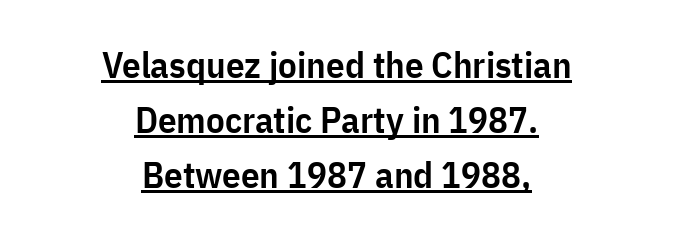
Q: Is the text bold? A: Semi-bold.
Q: Is the text italic (slanted)? A: No, it is upright.
Q: Is the typeface a serif or a sans-serif typeface? A: Sans-serif.
Q: Is the text underlined? A: Yes.
Q: How is the paragraph aligned? A: Centered.
Q: Is the spacing between letters normal or unusually wide? A: Normal.
Q: Is the spacing between lines tight, normal or loose? A: Normal.
Q: Width (condensed, normal, or wide)? A: Condensed.
Q: Stroke contrast? A: Low.
Q: x-height? A: Medium.
Q: Monospaced? A: No.
